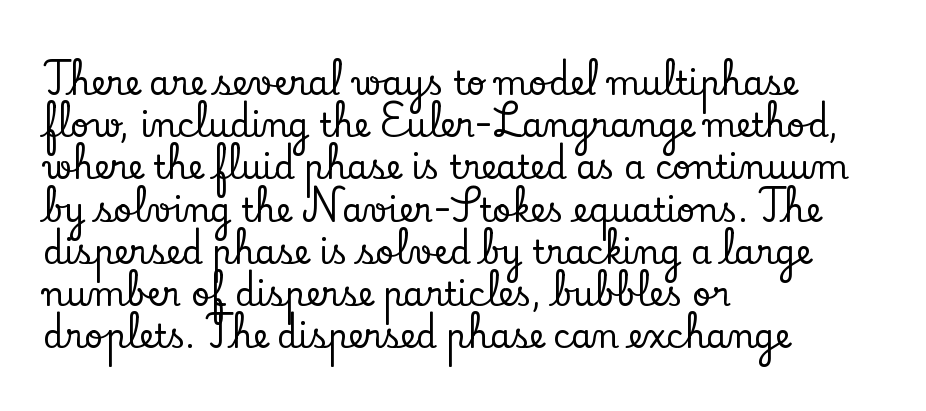
Caption: standard tracking, unaltered. Regular leading. Typographically, this falls in the serif category. This is the regular roman posture of the typeface. Honestly, there is no underline to notice here at all. Proportional: the letters do not fall into vertical columns.
